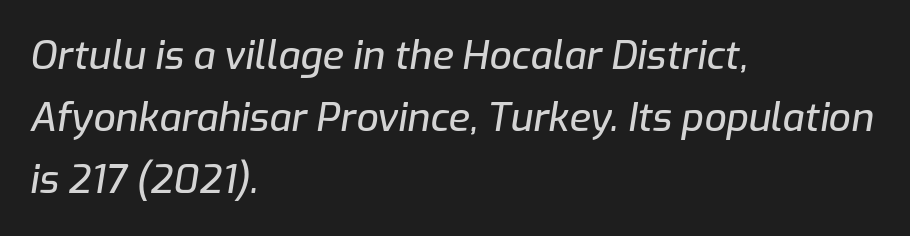
Q: Is the text italic (slanted)? A: Yes, it leans right by about 9 degrees.
Q: Is the text underlined? A: No.
Q: How is the paragraph aligned? A: Left-aligned.
Q: Is the spacing between letters normal or unusually wide? A: Normal.
Q: Is the spacing between lines tight, normal or loose? A: Normal.
Q: Width (condensed, normal, or wide)? A: Normal.
Q: Stroke contrast? A: Low.
Q: x-height? A: Medium.
Q: Monospaced? A: No.
